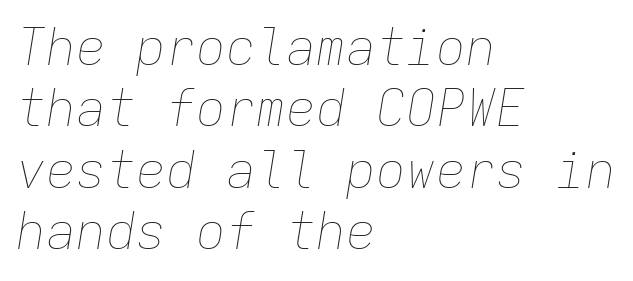
The image shows 50 px thin type, italic (leaning right), monospaced; set left-aligned, line spacing 1.23x, normal letter spacing, not underlined; low stroke contrast and a medium x-height.
